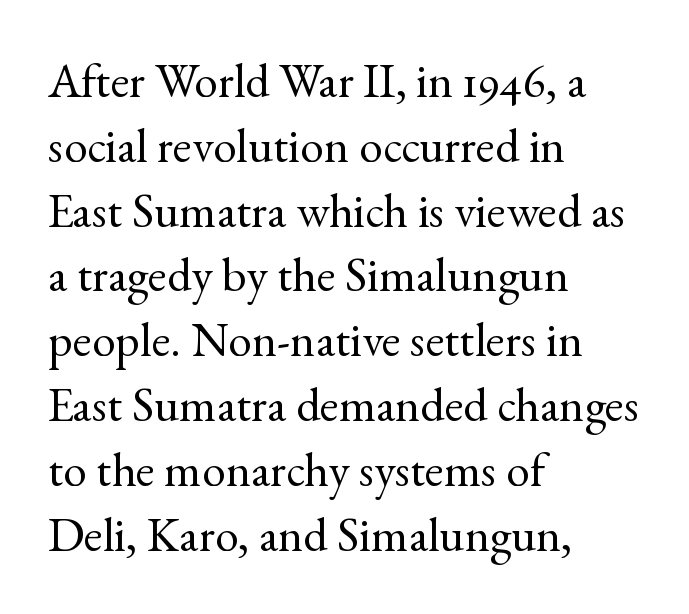
Anything drawn beneath the words? Only blank space. Think of a printed novel: that variable character pitch is what you see here. The weight tops out at a normal text grade. The rendering anchors every line to the left-hand side. Serif or sans? Serif — the stroke terminals have little feet. Look at the tracking — it's just the regular setting, nothing added.
